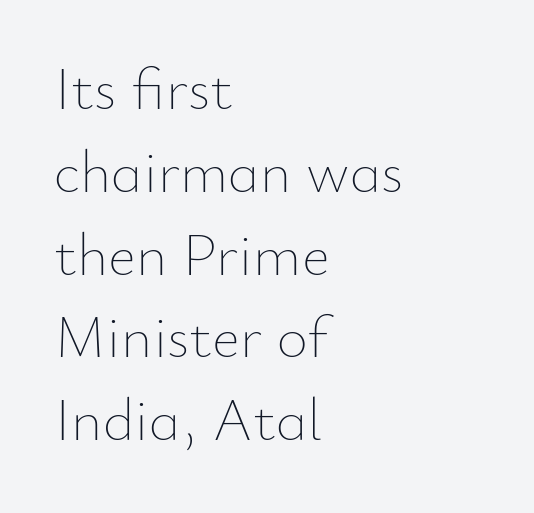
The gaps between neighbouring characters are ordinary and unremarkable. A typesetter would call this proportional, since set widths differ per character. Summary of vertical rhythm: regular, with standard interline spacing. A quiet, ordinary-to-light weight characterises the typeface. A clean baseline with only descenders dipping below it.
